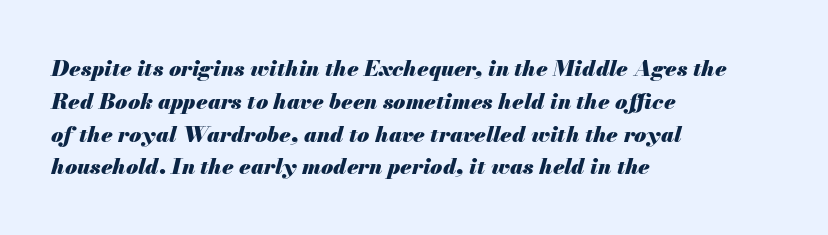
Compared with an ordinary text face, these strokes are far heavier — a full bold. Observe the ordinary spacing: letters are neighbours, not strangers. The zone under the glyphs is completely vacant. These lines are set flush left with a ragged right edge. Compared with ordinary roman type, these characters are visibly tilted. The vertical gap from one line to the next is medium.
